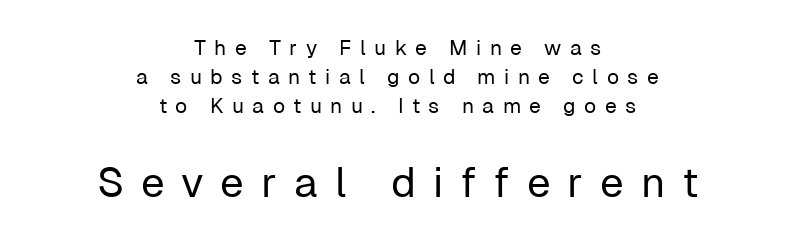
Q: Is the text bold? A: No.
Q: Is the text italic (slanted)? A: No, it is upright.
Q: Is the typeface a serif or a sans-serif typeface? A: Sans-serif.
Q: Is the text underlined? A: No.
Q: How is the paragraph aligned? A: Centered.
Q: Is the spacing between letters normal or unusually wide? A: Unusually wide.
Q: Is the spacing between lines tight, normal or loose? A: Normal.
Q: Which block of text is set in a larger size, the first (top) or the second (bottom)? A: The second (bottom) one.
Q: Width (condensed, normal, or wide)? A: Normal.
Q: Stroke contrast? A: Low.
Q: x-height? A: Medium.
Q: Monospaced? A: No.
